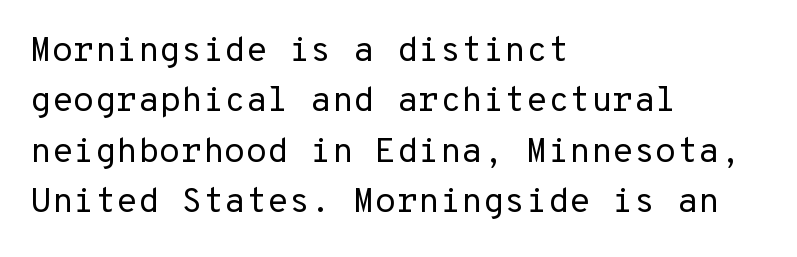
Q: Is the text bold? A: No.
Q: Is the text italic (slanted)? A: No, it is upright.
Q: Is the typeface a serif or a sans-serif typeface? A: Sans-serif.
Q: Is the text underlined? A: No.
Q: How is the paragraph aligned? A: Left-aligned.
Q: Is the spacing between letters normal or unusually wide? A: Normal.
Q: Is the spacing between lines tight, normal or loose? A: Normal.
Q: Width (condensed, normal, or wide)? A: Normal.
Q: Stroke contrast? A: Low.
Q: x-height? A: Medium.
